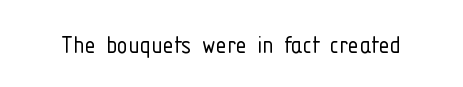
Q: Is the text bold? A: No.
Q: Is the text italic (slanted)? A: No, it is upright.
Q: Is the typeface a serif or a sans-serif typeface? A: Sans-serif.
Q: Is the text underlined? A: No.
Q: Is the spacing between letters normal or unusually wide? A: Normal.
Q: Width (condensed, normal, or wide)? A: Condensed.
Q: Stroke contrast? A: Low.
Q: x-height? A: Medium.
Q: Monospaced? A: No.
